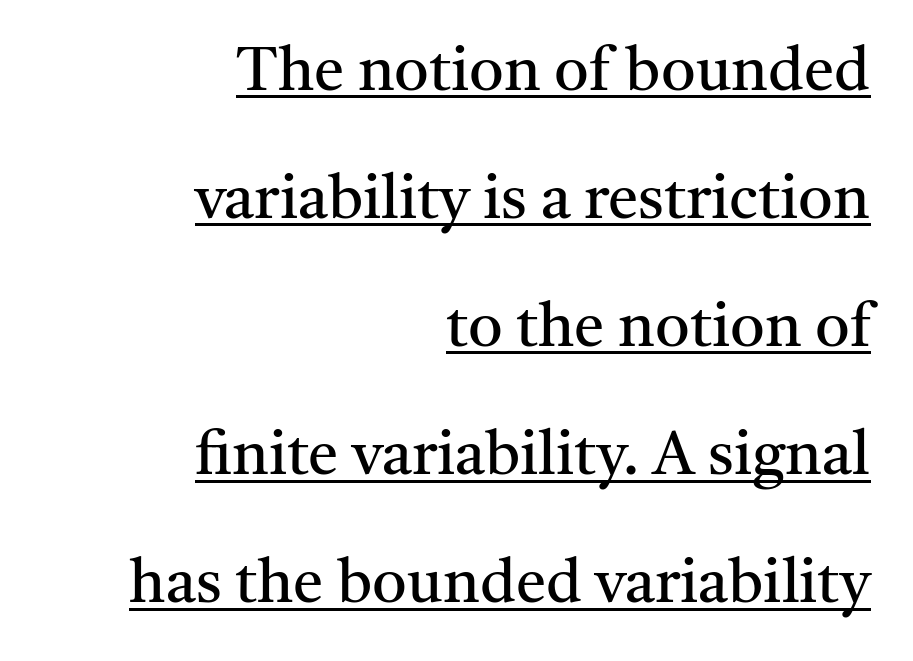
The image shows 61 px regular-weight serif type, upright; set right-aligned, loose line spacing (2.1x), normal letter spacing, underlined; medium stroke contrast and a medium x-height.
